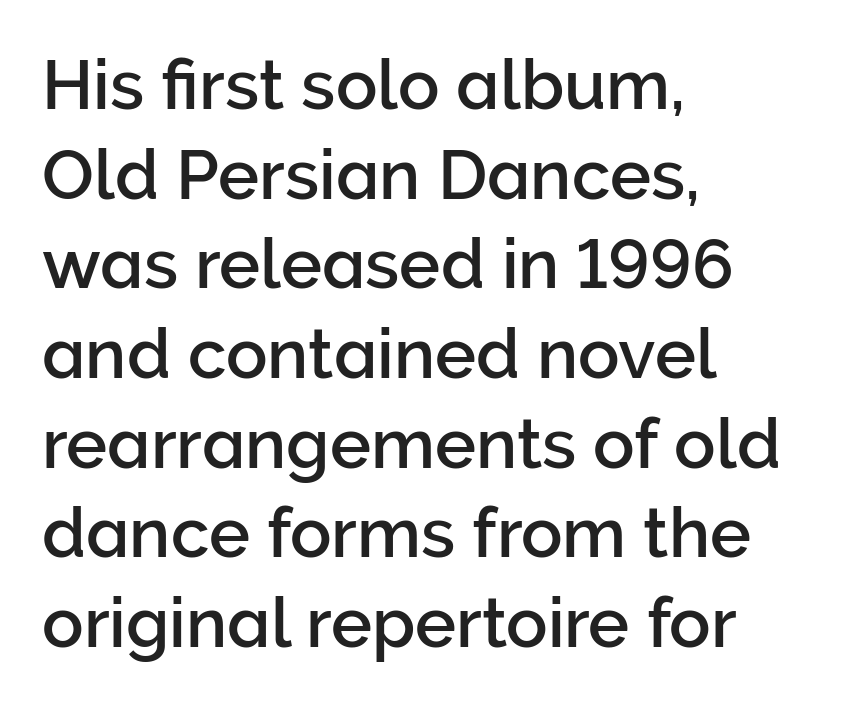
The image shows 69 px sans-serif type, upright; set left-aligned, normal line spacing (1.3x), normal letter spacing, not underlined; low stroke contrast and a medium x-height.
